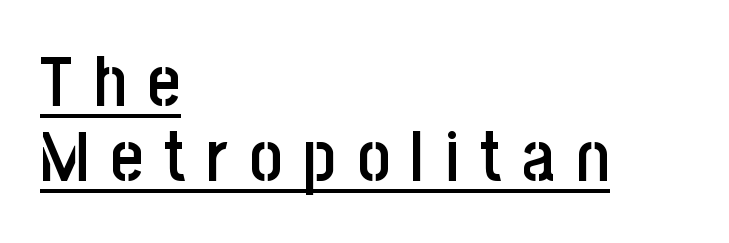
{"serif": "no", "italic": "no", "bold": "semi", "weight": "semibold", "width": "condensed", "stroke_contrast": "low", "x_height": "large", "monospaced": "no", "underline": "yes", "align": "left", "line_spacing": "tight", "line_spacing_ratio": 1.07, "letter_spacing": "wide", "letter_spacing_em": 0.3, "glyph_px": 70}
